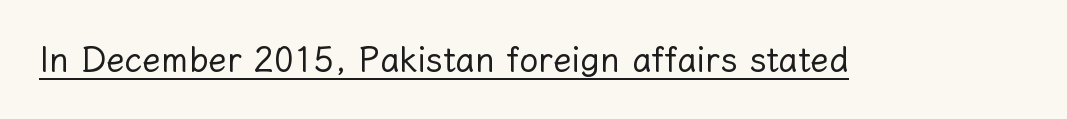
You could not count columns in this text — the font is proportionally spaced. Compared with undecorated copy, this sample adds a rule below the words. Tracking here is standard; glyphs follow each other at the usual distance. No chunkiness to these letters — they're not bold. The letters stand upright; this is a roman face.
